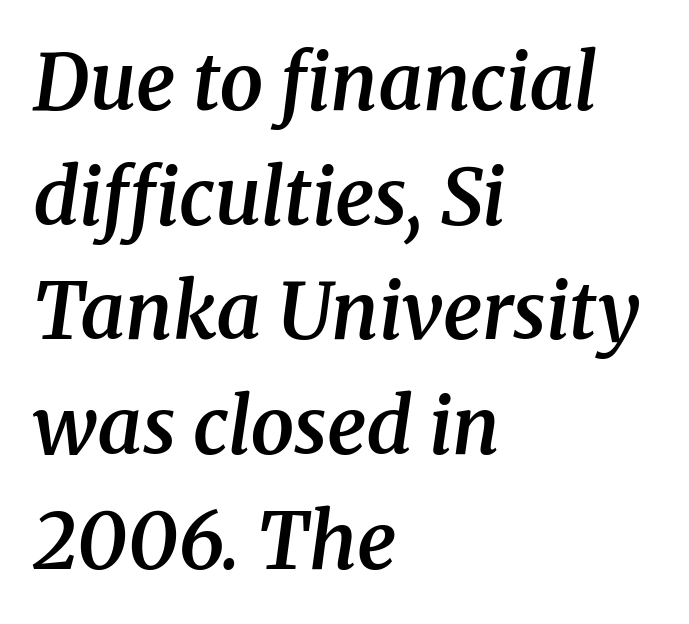
Does the leading feel generous? No, just average. Glyph-to-glyph distance matches everyday printed text. A bare baseline throughout the passage. Line beginnings align vertically; line endings do not. Weight check: semibold — heavier than regular, not quite bold. Looking at the ascenders, they clearly lean.
